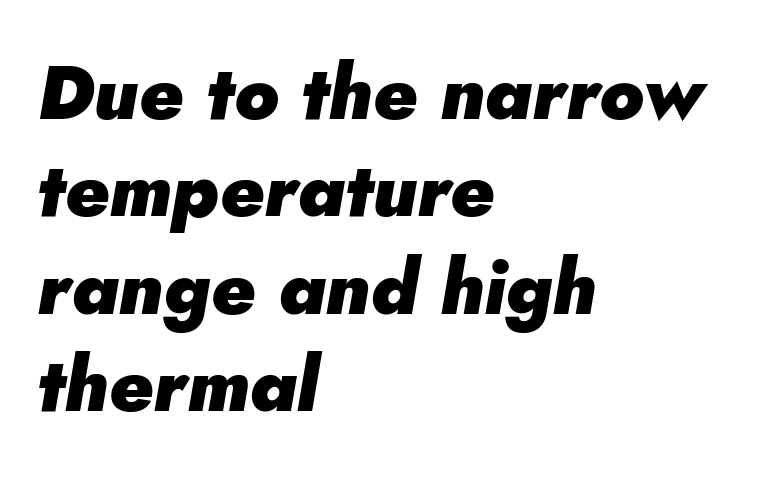
{"italic": "yes", "lean": "right", "slant_degrees": 5, "bold": "yes", "weight": "heavy", "width": "normal", "stroke_contrast": "low", "x_height": "small", "monospaced": "no", "underline": "no", "align": "left", "line_spacing": "normal", "line_spacing_ratio": 1.28, "letter_spacing": "normal", "letter_spacing_em": 0.0, "glyph_px": 76}
